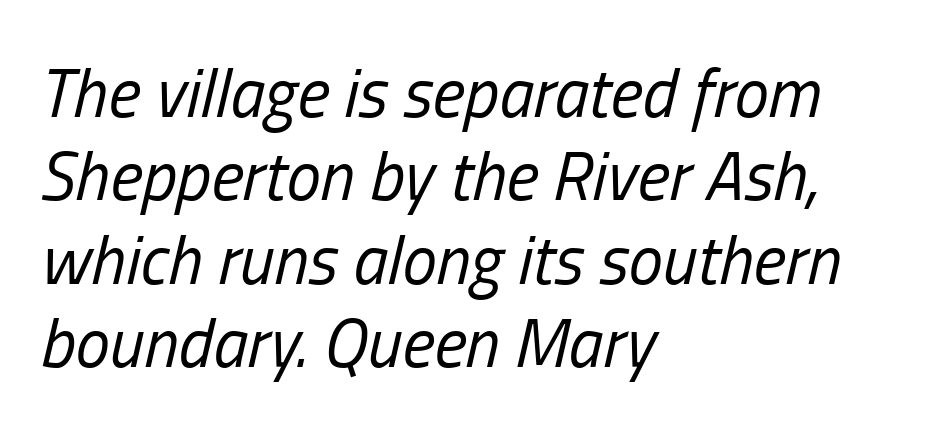
The image shows 69 px regular-weight, condensed type, italic (leaning right); set left-aligned, line spacing 1.21x, normal letter spacing, not underlined; low stroke contrast and a medium x-height.
